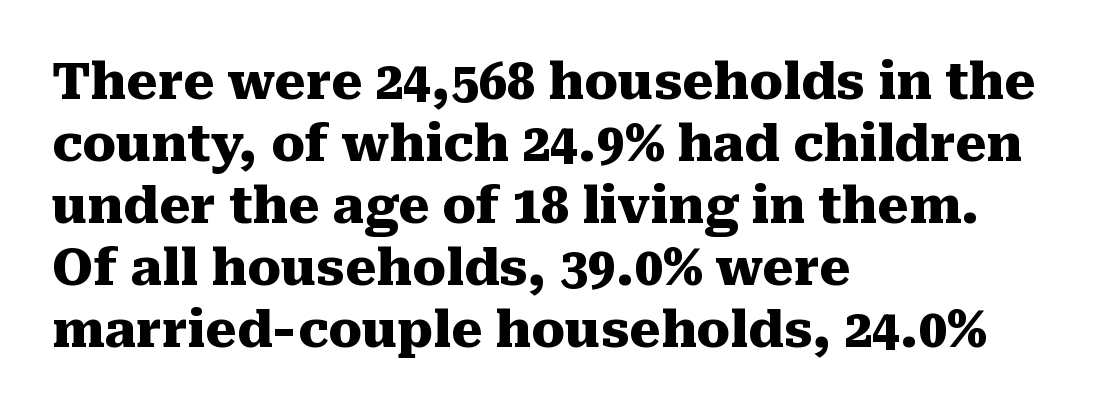
This sample is left-justified, so line endings fall wherever the words run out. The font is running at its bold setting. Words float on clear page, feet unadorned. These lines are rendered in a variable-pitch font. I'd call this a serif setting — the letters wear small feet. These lines keep a tight, regular rhythm from letter to letter.
